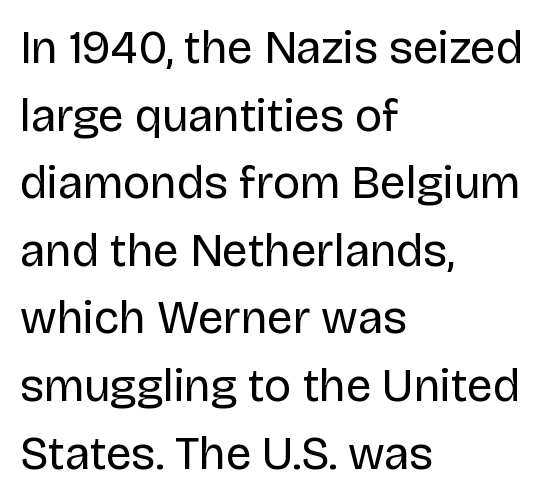
This rendering uses left alignment, leaving the right contour irregular. Quick note: not italic, upright. Quick note: interline space is typical. The rendering keeps characters at their native spacing. These glyphs show unthickened strokes, regular width or finer. The space directly below the letters is spotless.
